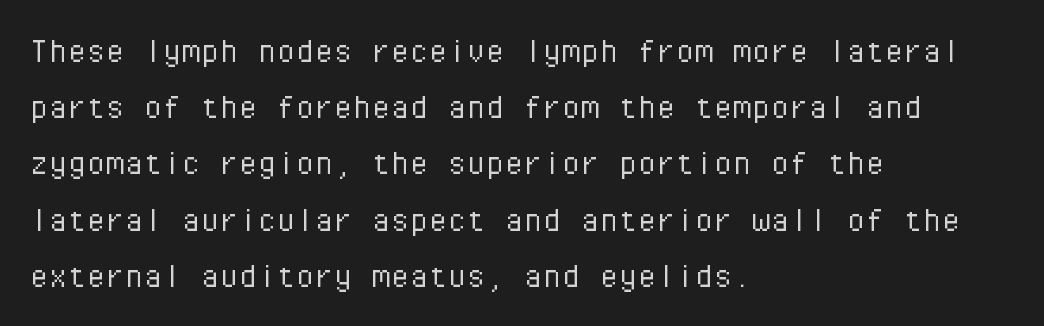
The image shows 38 px light sans-serif type, upright, monospaced; set left-aligned, normal line spacing (1.48x), normal letter spacing, not underlined; low stroke contrast and a medium x-height.
